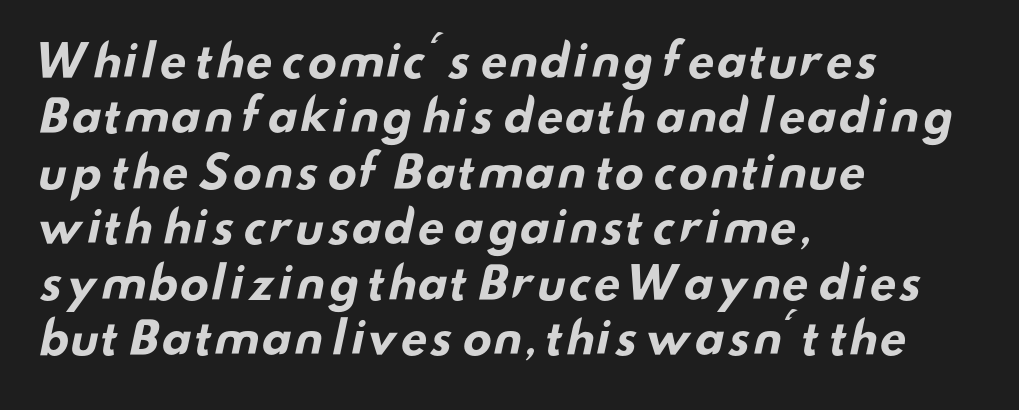
The passage shown is typed in a proportional face where columns would drift. Typographic density is high because the face is bold. Anything drawn beneath the words? Only blank space. Where is the straight margin? On the left. Default kerning and tracking; the words read as compact shapes.
